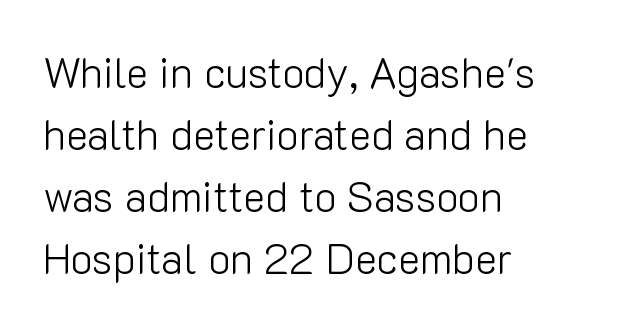
Q: Is the text bold? A: No.
Q: Is the text italic (slanted)? A: No, it is upright.
Q: Is the typeface a serif or a sans-serif typeface? A: Sans-serif.
Q: Is the text underlined? A: No.
Q: How is the paragraph aligned? A: Left-aligned.
Q: Is the spacing between letters normal or unusually wide? A: Normal.
Q: Is the spacing between lines tight, normal or loose? A: Normal.
Q: Width (condensed, normal, or wide)? A: Normal.
Q: Stroke contrast? A: Low.
Q: x-height? A: Medium.
Q: Monospaced? A: No.
